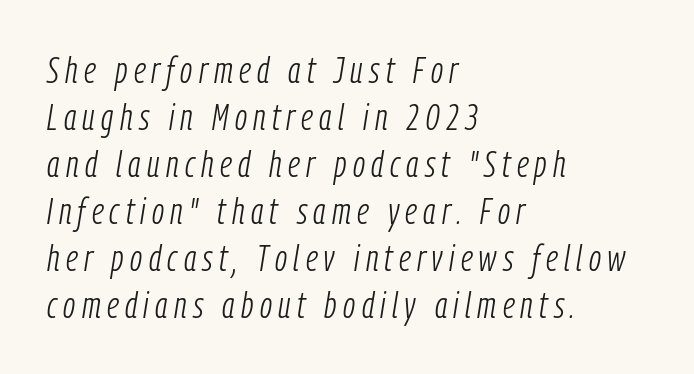
Proportional: the letters do not fall into vertical columns. One-word summary of the alignment: left. This is oblique type, the kind used for emphasis or titles. Rule under the text: the space is simply empty.
